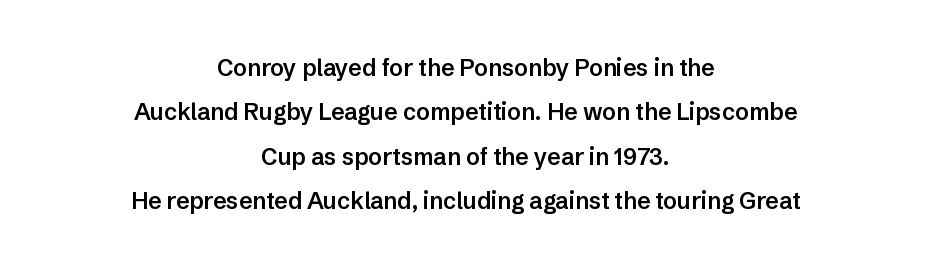
Type without underlining. Bold? Not quite — semibold, heavier than regular but stopping short. What stands out about the letter spacing? Nothing — it is the standard amount. The lettering holds an erect, upright posture throughout.
